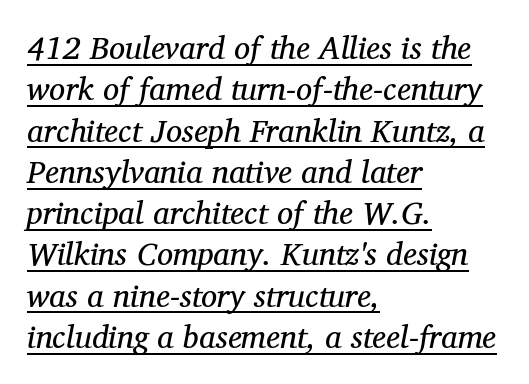
Every row of glyphs begins at an identical x-position on the left. Yep, those are serifs on the letters. The sample's only ornament is a line tracing under the words. Spacing verdict: proportional, widths tailored to each character. Italic? Definitely — the glyphs are oblique.
